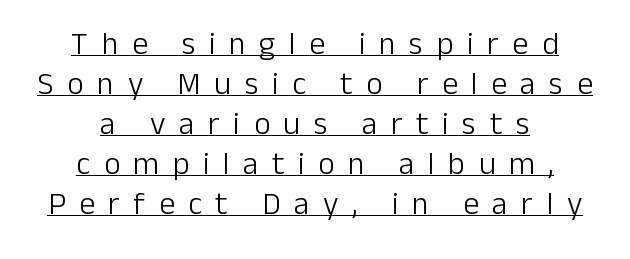
Q: Is the text bold? A: No.
Q: Is the text italic (slanted)? A: No, it is upright.
Q: Is the typeface a serif or a sans-serif typeface? A: Sans-serif.
Q: Is the text underlined? A: Yes.
Q: How is the paragraph aligned? A: Centered.
Q: Is the spacing between letters normal or unusually wide? A: Unusually wide.
Q: Is the spacing between lines tight, normal or loose? A: Normal.
Q: Width (condensed, normal, or wide)? A: Normal.
Q: Stroke contrast? A: Low.
Q: x-height? A: Medium.
Q: Monospaced? A: No.
